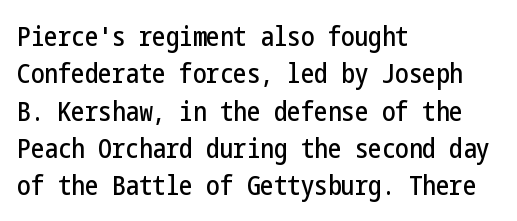
Q: Is the text italic (slanted)? A: No, it is upright.
Q: Is the text underlined? A: No.
Q: How is the paragraph aligned? A: Left-aligned.
Q: Is the spacing between letters normal or unusually wide? A: Normal.
Q: Is the spacing between lines tight, normal or loose? A: Normal.
